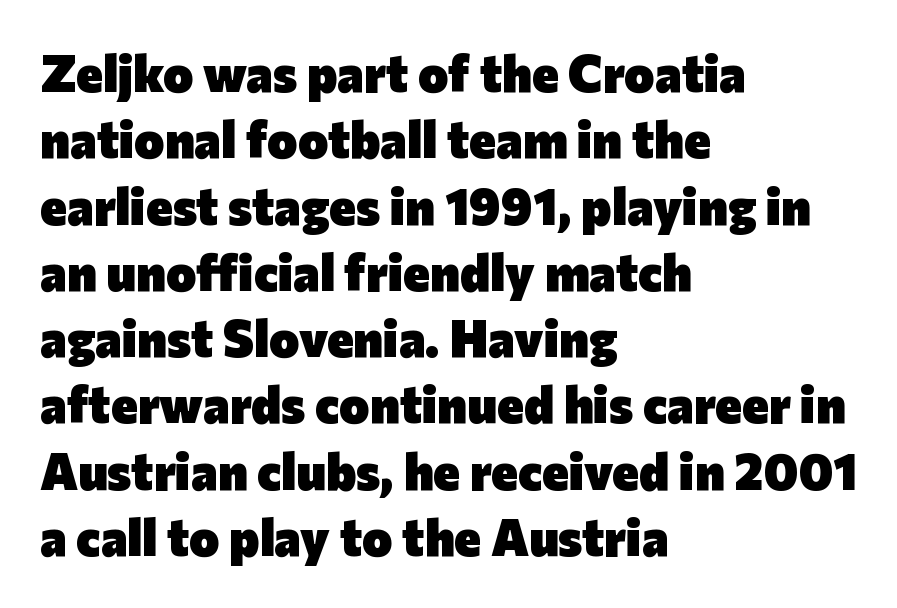
{"serif": "no", "italic": "no", "bold": "yes", "weight": "heavy", "width": "normal", "stroke_contrast": "low", "x_height": "medium", "monospaced": "no", "underline": "no", "align": "left", "line_spacing": "normal", "line_spacing_ratio": 1.3, "letter_spacing": "normal", "letter_spacing_em": 0.0, "glyph_px": 51}
